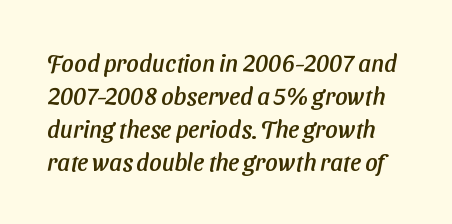
What stands out about the letter spacing? Nothing — it is the standard amount. The zone under the glyphs is completely vacant. The leading is moderate, giving the passage an even texture.
